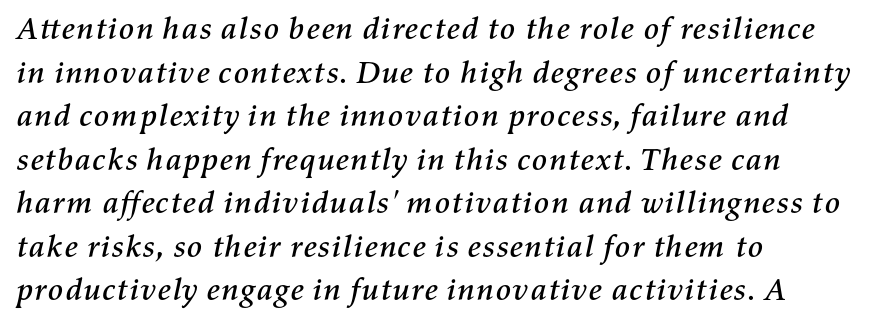
Think of a printed novel: that variable character pitch is what you see here. The specimen reads as italic at a glance. Check under the words: just untouched page. Here the glyphs are tracked normally, forming tight word shapes. The line-height multiplier appears to be the usual default. These lines are set flush left with a ragged right edge.
